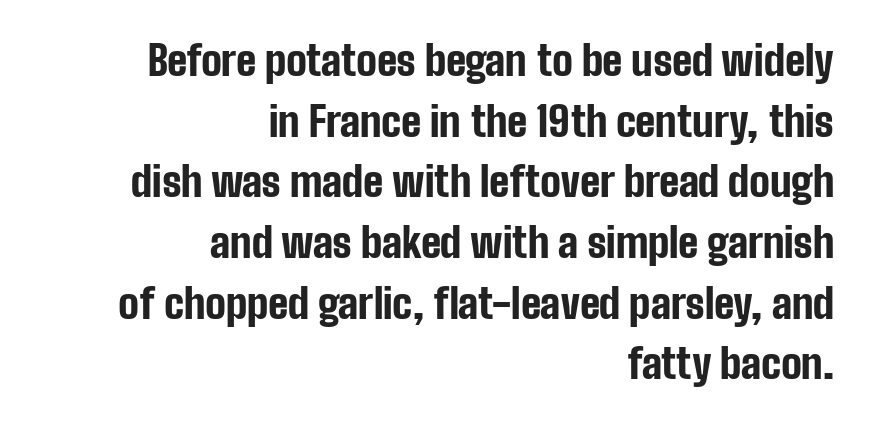
{"serif": "no", "italic": "no", "bold": "yes", "weight": "bold", "width": "condensed", "stroke_contrast": "low", "x_height": "medium", "monospaced": "no", "underline": "no", "align": "right", "line_spacing": "normal", "line_spacing_ratio": 1.48, "letter_spacing": "normal", "letter_spacing_em": 0.0, "glyph_px": 41}
